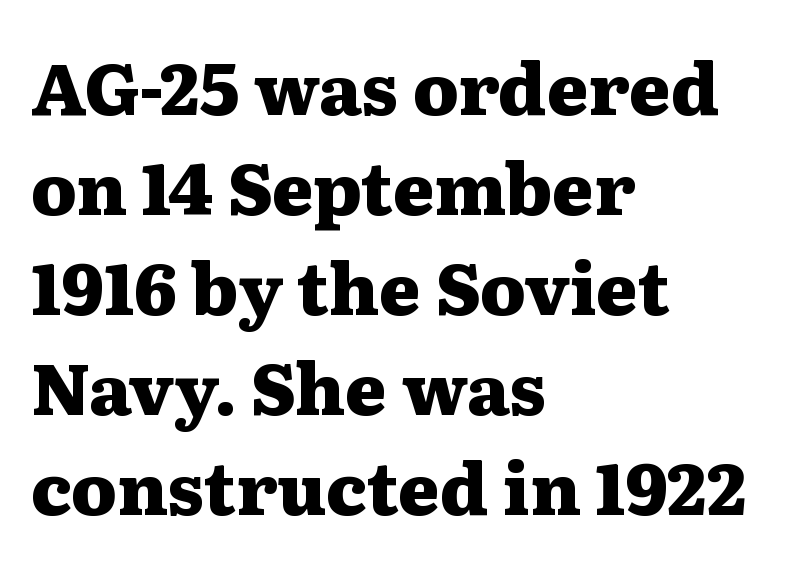
{"serif": "yes", "italic": "no", "bold": "yes", "weight": "heavy", "width": "wide", "stroke_contrast": "medium", "x_height": "medium", "monospaced": "no", "underline": "no", "align": "left", "line_spacing": "normal", "line_spacing_ratio": 1.41, "letter_spacing": "normal", "letter_spacing_em": 0.0, "glyph_px": 71}
